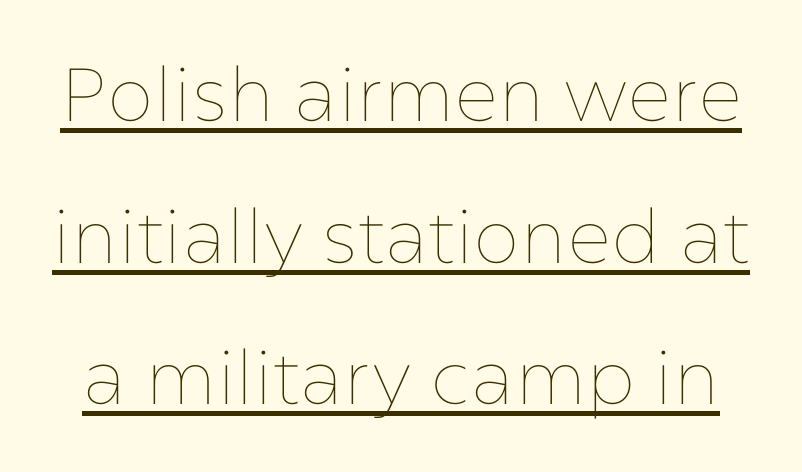
The image shows 75 px thin type, upright; set line spacing 1.89x, normal letter spacing, underlined; low stroke contrast and a medium x-height.
